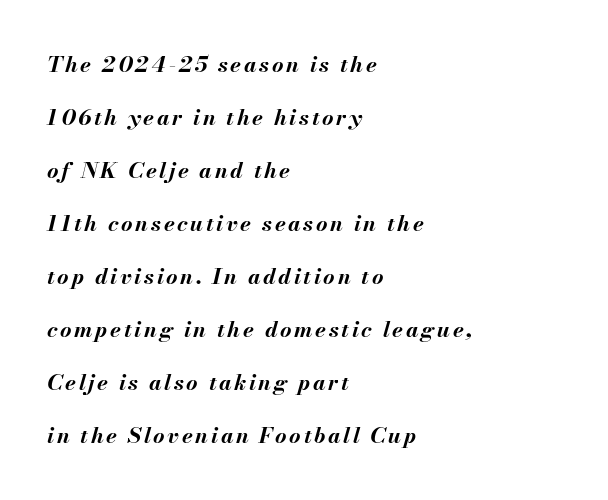
{"italic": "yes", "lean": "right", "slant_degrees": 13, "bold": "yes", "underline": "no", "align": "left", "line_spacing": "loose", "line_spacing_ratio": 2.41, "glyph_px": 22}
